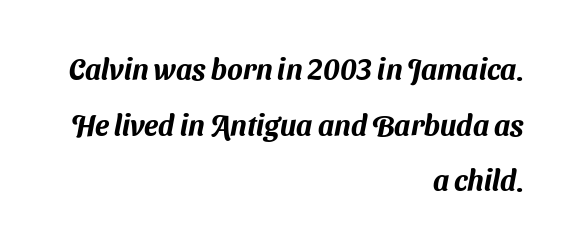
The image shows 29 px sans-serif type; set right-aligned, loose line spacing (1.92x), normal letter spacing, not underlined; medium stroke contrast and a medium x-height.
